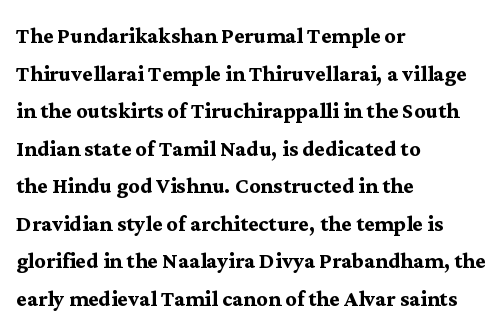
A dark, heavy texture on the line: the type is bold. The passage shown has conventional tracking throughout. Each letter's strokes conclude with small projecting serifs. Spacing verdict: proportional, widths tailored to each character. It's the straight-up-and-down kind of type.
